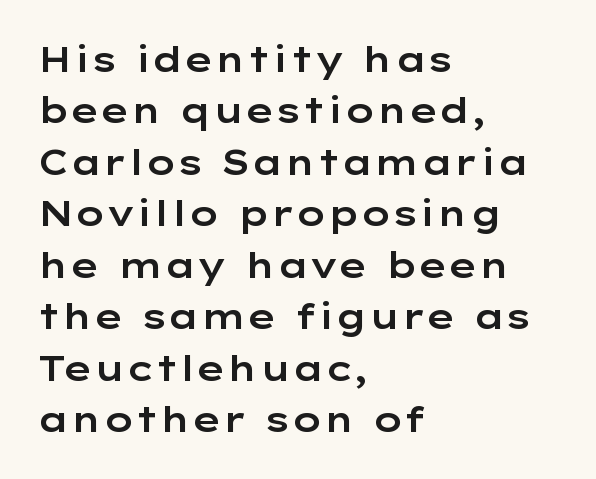
The image shows 35 px wide sans-serif type, upright; set left-aligned, normal line spacing (1.47x), normal letter spacing, not underlined; low stroke contrast and a medium x-height.
